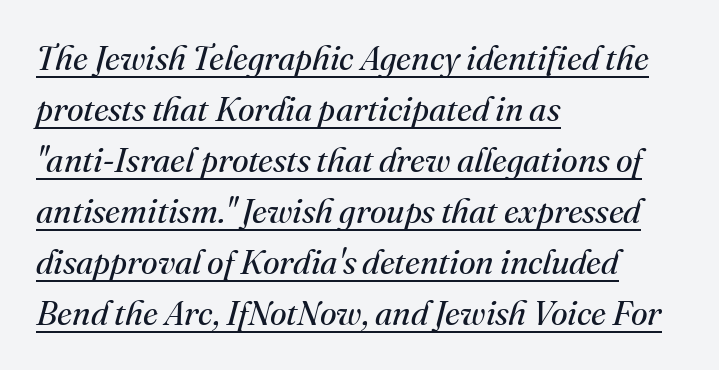
Bold? No — there's no thickening of the strokes. You can tell from the footed stems that serif type was used. This sample has the flowing, uneven cadence of proportional lettering. The letters are slanted; this is an italic face. The rendering uses the underline text-decoration. Does the copy run flush right? No — it runs flush left.
